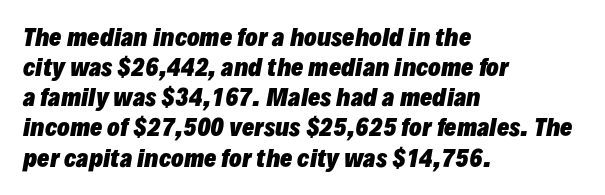
The image shows 23 px bold type, italic (leaning right); set left-aligned, normal line spacing (1.31x), normal letter spacing, not underlined.
